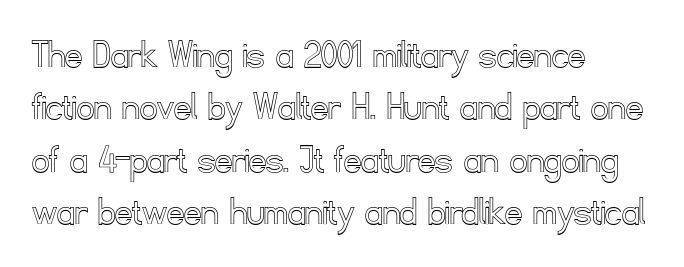
Is the letter spacing exaggerated? No — it looks like the ordinary default. Characters remain perfectly vertical along every line. The passage shown stacks its lines at a standard gap. The specimen omits any rule beneath the text block's lines. Note the varied advance widths — an 'i' is clearly narrower than an 'm'.
